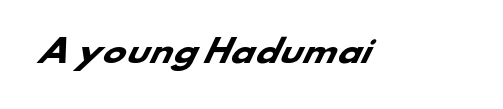
Q: Is the text bold? A: Yes.
Q: Is the typeface a serif or a sans-serif typeface? A: Sans-serif.
Q: Is the text underlined? A: No.
Q: Is the spacing between letters normal or unusually wide? A: Normal.
Q: Width (condensed, normal, or wide)? A: Wide.
Q: Stroke contrast? A: Low.
Q: x-height? A: Small.
Q: Monospaced? A: No.
